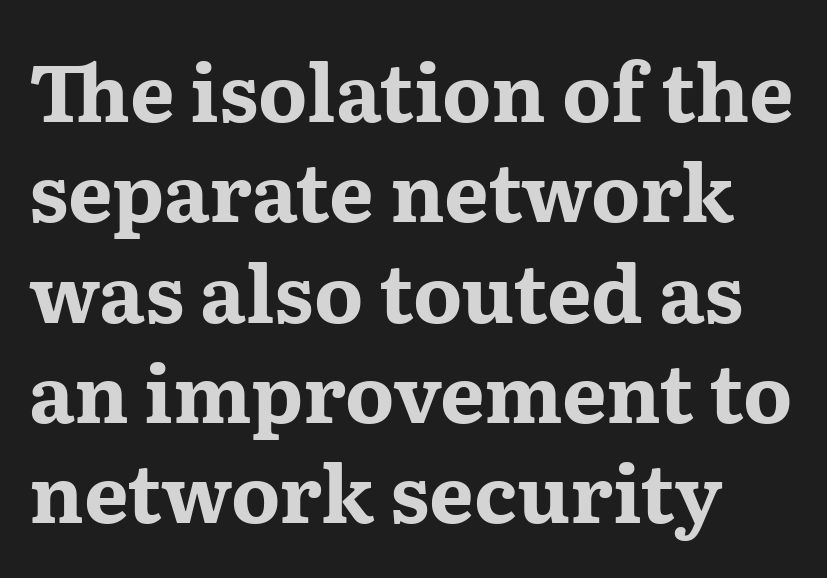
The image shows 79 px bold, wide serif type, upright; set normal line spacing (1.27x), normal letter spacing, not underlined; medium stroke contrast and a medium x-height.
